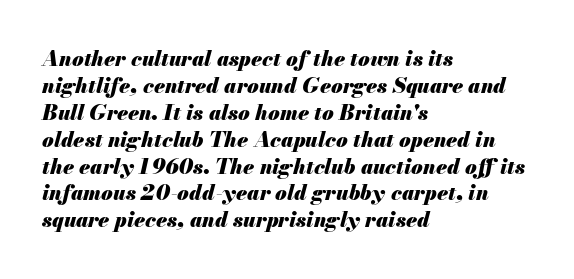
Regular leading. These lines are set flush left with a ragged right edge. It's the slanting kind of type. What stands out about the letter spacing? Nothing — it is the standard amount. Heavy-handed strokes throughout: this text is bold.
